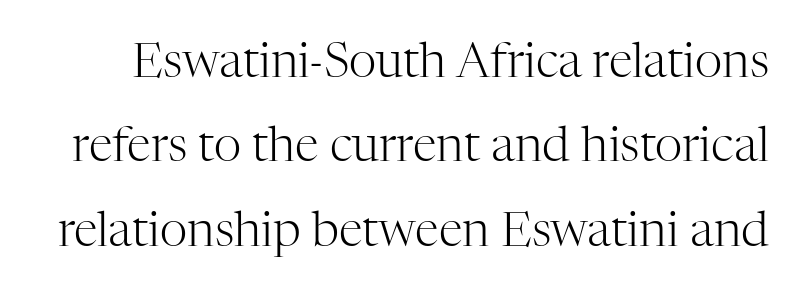
The image shows 48 px light serif type, upright; set line spacing 1.76x, normal letter spacing, not underlined; high stroke contrast and a medium x-height.
